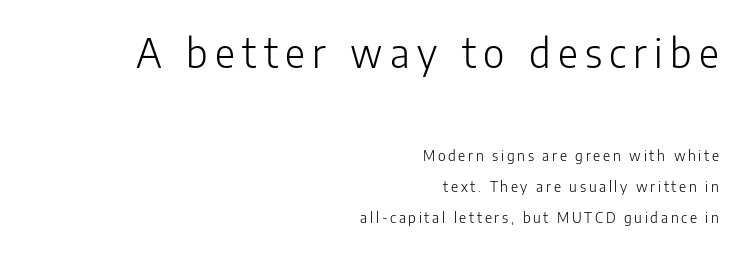
The image shows 39 px light sans-serif type, upright; set right-aligned, loose line spacing (2.24x), not underlined; the first (top) block is 2.79x larger; low stroke contrast and a medium x-height.
